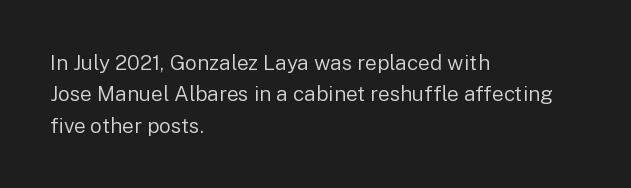
Q: Is the text bold? A: No.
Q: Is the text italic (slanted)? A: No, it is upright.
Q: Is the text underlined? A: No.
Q: How is the paragraph aligned? A: Left-aligned.
Q: Is the spacing between letters normal or unusually wide? A: Normal.
Q: Is the spacing between lines tight, normal or loose? A: Normal.
